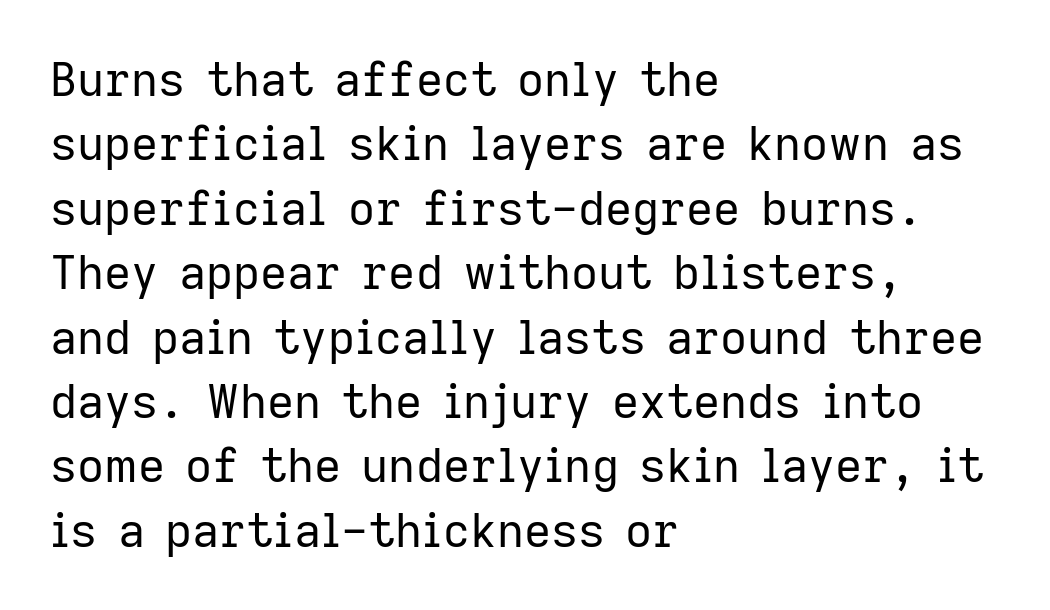
The lines are quadded left. Varying glyph widths throughout — classic text-font behaviour. Only glyphs here, with clear space below each row. Nope, not italic — everything's standing straight. Summary of vertical rhythm: regular, with standard interline spacing.
